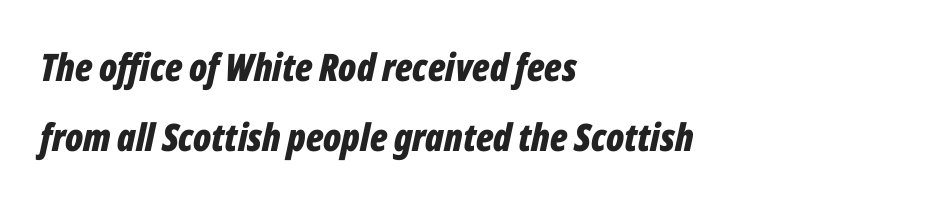
The image shows 38 px bold, condensed type, italic (leaning right); set left-aligned, line spacing 1.83x, normal letter spacing, not underlined; low stroke contrast and a medium x-height.
